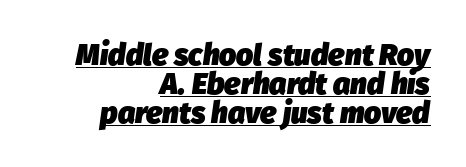
Is the type bold? Yes — the strokes are clearly thick and heavy. The rendering anchors every line to the right-hand side. Observe the ordinary spacing: letters are neighbours, not strangers. Looks like regular typesetting: each glyph gets only the width it needs.
